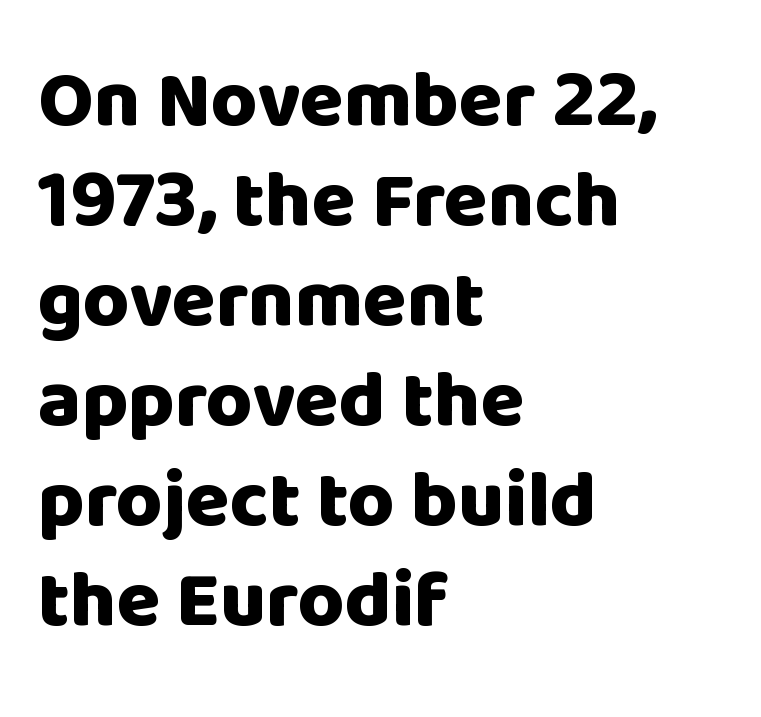
The image shows 80 px heavy sans-serif type, upright; set left-aligned, normal line spacing (1.25x), normal letter spacing, not underlined; low stroke contrast and a large x-height.
